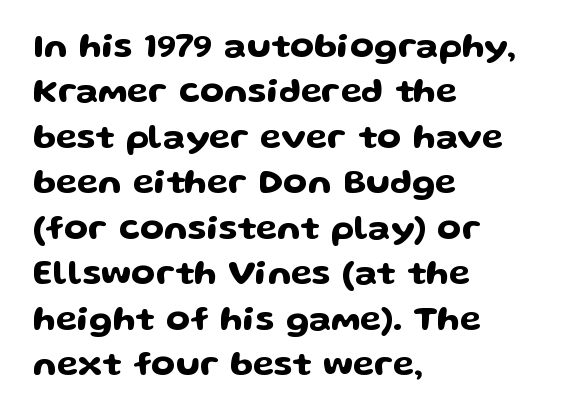
Quick note: underline off. A roman cut, with each character standing at attention. Does the type have serifs? No, each stem ends abruptly. Inter-character spacing is left at the font's built-in metrics. The lines are quadded left. The passage shown is typed in a proportional face where columns would drift.
